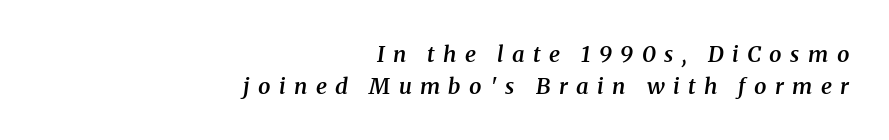
{"italic": "yes", "lean": "right", "slant_degrees": 8, "bold": "semi", "underline": "no", "align": "right", "line_spacing": "normal", "line_spacing_ratio": 1.44, "letter_spacing": "wide", "letter_spacing_em": 0.38, "glyph_px": 22}
